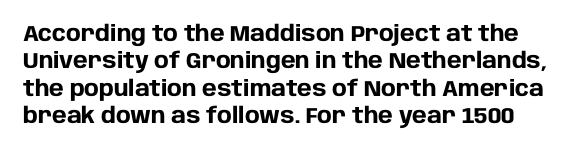
The image shows 22 px bold type, upright; set line spacing 1.24x, normal letter spacing, not underlined.
